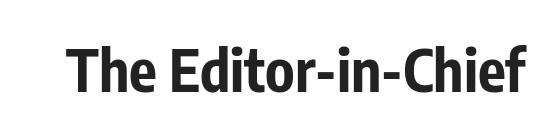
The image shows 58 px bold, condensed sans-serif type, upright; set normal letter spacing, not underlined; low stroke contrast and a medium x-height.
